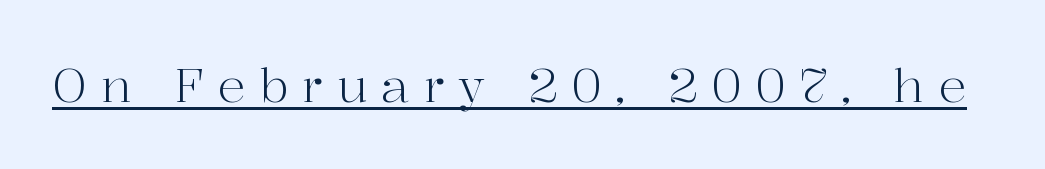
Q: Is the text bold? A: No.
Q: Is the text italic (slanted)? A: No, it is upright.
Q: Is the typeface a serif or a sans-serif typeface? A: Serif.
Q: Is the text underlined? A: Yes.
Q: Is the spacing between letters normal or unusually wide? A: Unusually wide.
Q: Width (condensed, normal, or wide)? A: Normal.
Q: Stroke contrast? A: High.
Q: x-height? A: Medium.
Q: Monospaced? A: No.
